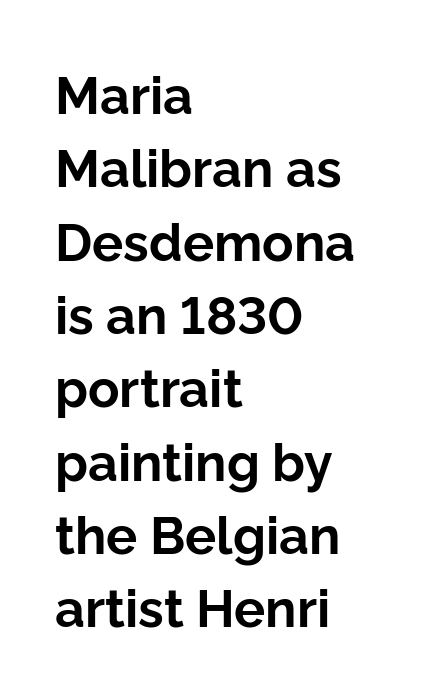
The image shows 52 px bold sans-serif type, upright; set left-aligned, normal line spacing (1.41x), normal letter spacing, not underlined; low stroke contrast and a medium x-height.
